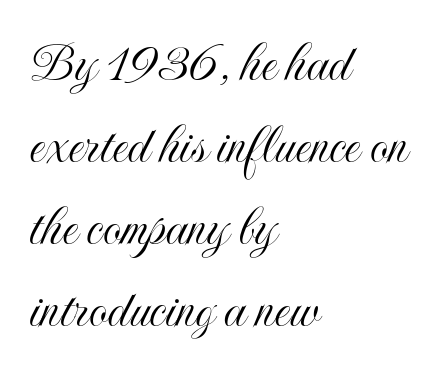
The rendering uses a moderate line-height, typical for paragraphs. What stands out about the letter spacing? Nothing — it is the standard amount. The space directly below the letters is spotless. One-word summary of the alignment: left.
